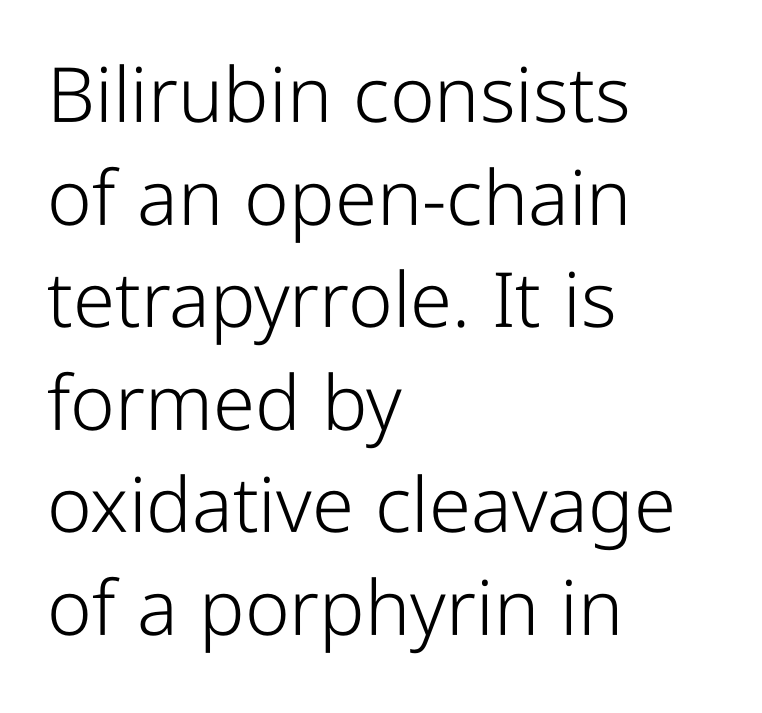
The leading is moderate, giving the passage an even texture. No extra ink here — the face is not bold. These lines are rendered in a variable-pitch font. Descenders hang freely into open space. The letters stand upright; this is a roman face.
